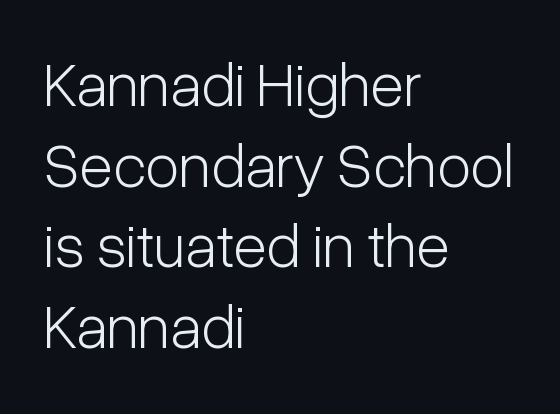
You could not count columns in this text — the font is proportionally spaced. No heavy texture on the line: the type isn't bold. Typographically, this falls in the sans-serif category. These lines keep a tight, regular rhythm from letter to letter. Check the space under the baseline: it is left empty. A normal amount of white space separates one row of letters from the next.
